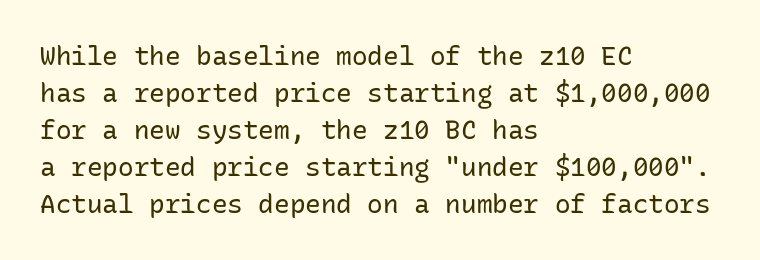
The image shows 26 px text type, upright; set left-aligned, normal line spacing (1.42x), normal letter spacing, not underlined.
